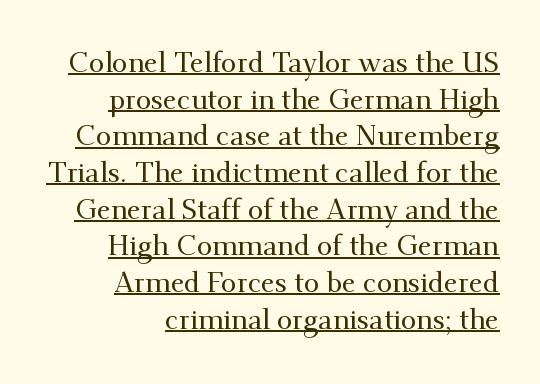
The image shows 28 px serif type, upright; set right-aligned, normal line spacing (1.31x), normal letter spacing, underlined; medium stroke contrast and a small x-height.
